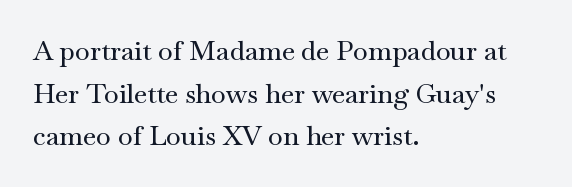
The words here are not underlined. Upright lettering throughout. This rendering leaves character spacing at its baseline value. These lines stack with their left ends in a neat column. Vertical spacing — default.
